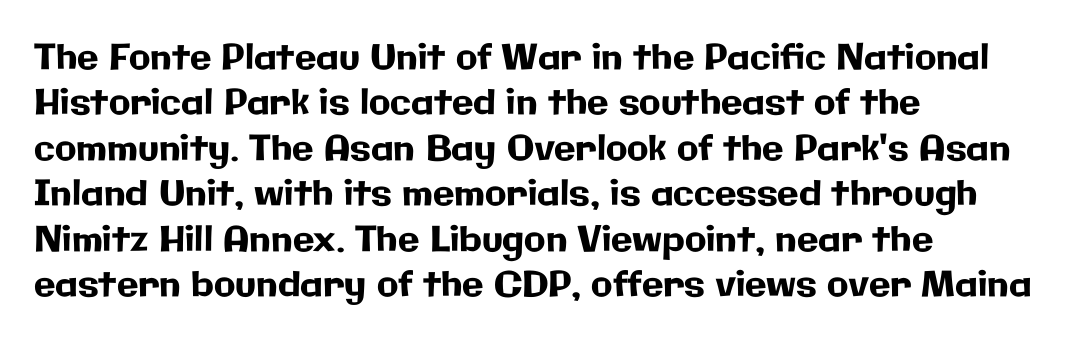
The lettering holds an erect, upright posture throughout. Every row of glyphs begins at an identical x-position on the left. This sample has the flowing, uneven cadence of proportional lettering. Is the letter spacing exaggerated? No — it looks like the ordinary default. Is this a sans? Yes — the strokes have no serifs.
